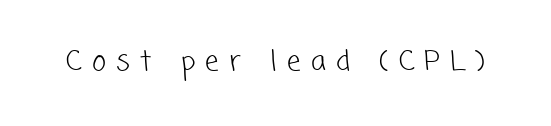
{"bold": "no", "underline": "no", "letter_spacing": "wide", "letter_spacing_em": 0.38, "glyph_px": 27}
